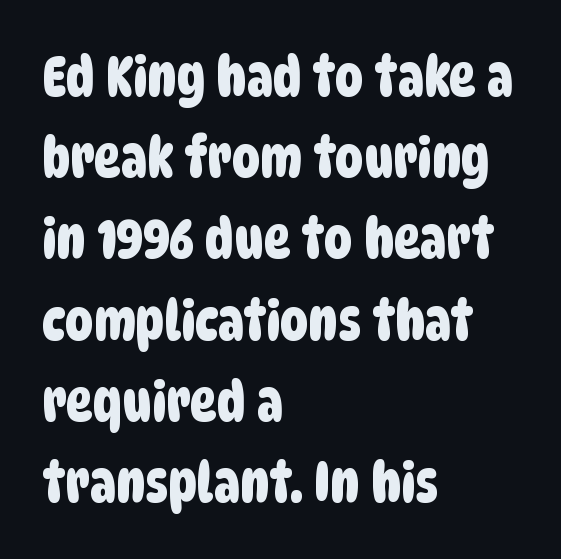
Q: Is the typeface a serif or a sans-serif typeface? A: Sans-serif.
Q: Is the text underlined? A: No.
Q: How is the paragraph aligned? A: Left-aligned.
Q: Is the spacing between letters normal or unusually wide? A: Normal.
Q: Is the spacing between lines tight, normal or loose? A: Normal.
Q: Width (condensed, normal, or wide)? A: Condensed.
Q: Stroke contrast? A: Low.
Q: x-height? A: Large.
Q: Monospaced? A: No.
